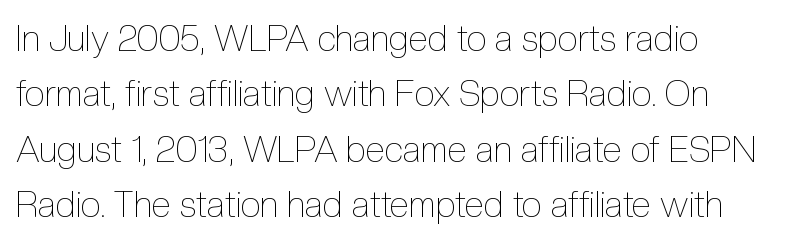
The face looks like a standard text weight, possibly lighter. Spacing between characters is what you'd get straight out of the box. Unlike italic type, these characters show no tilt at all. The compositor pushed each line to the left boundary. Varying glyph widths throughout — classic text-font behaviour.
